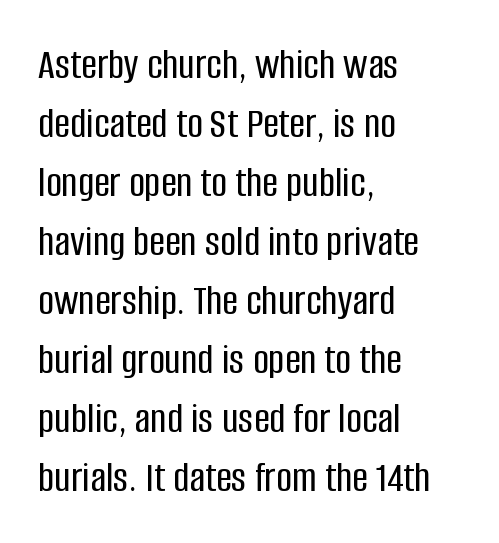
Q: Is the text italic (slanted)? A: No, it is upright.
Q: Is the typeface a serif or a sans-serif typeface? A: Sans-serif.
Q: Is the text underlined? A: No.
Q: How is the paragraph aligned? A: Left-aligned.
Q: Is the spacing between letters normal or unusually wide? A: Normal.
Q: Is the spacing between lines tight, normal or loose? A: Normal.
Q: Width (condensed, normal, or wide)? A: Condensed.
Q: Stroke contrast? A: Low.
Q: x-height? A: Large.
Q: Monospaced? A: No.
